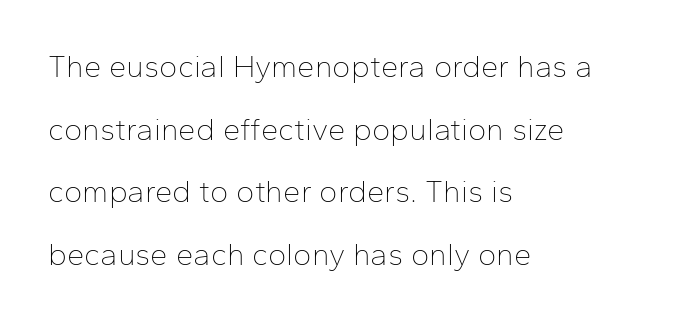
The image shows 31 px thin sans-serif type, upright; set left-aligned, loose line spacing (2.02x), normal letter spacing, not underlined; low stroke contrast and a medium x-height.
